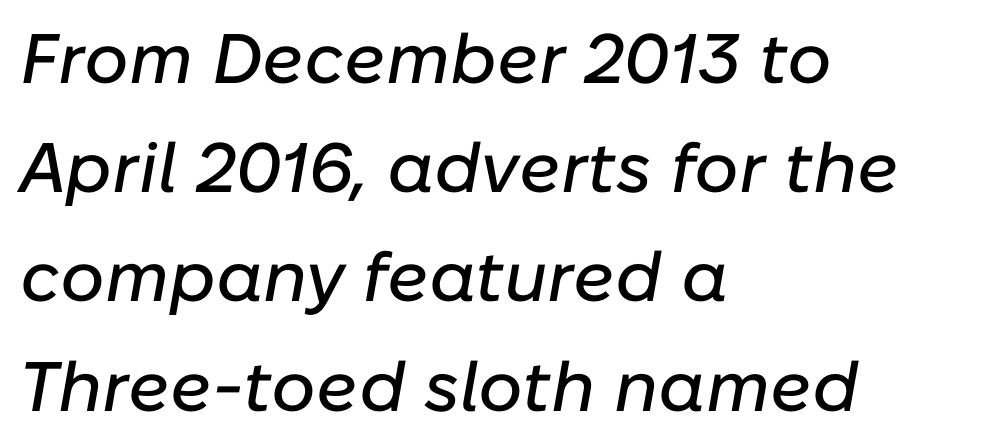
{"italic": "yes", "lean": "right", "slant_degrees": 10, "width": "normal", "stroke_contrast": "low", "x_height": "medium", "monospaced": "no", "underline": "no", "align": "left", "line_spacing": "normal", "line_spacing_ratio": 1.56, "letter_spacing": "normal", "letter_spacing_em": 0.0, "glyph_px": 70}
